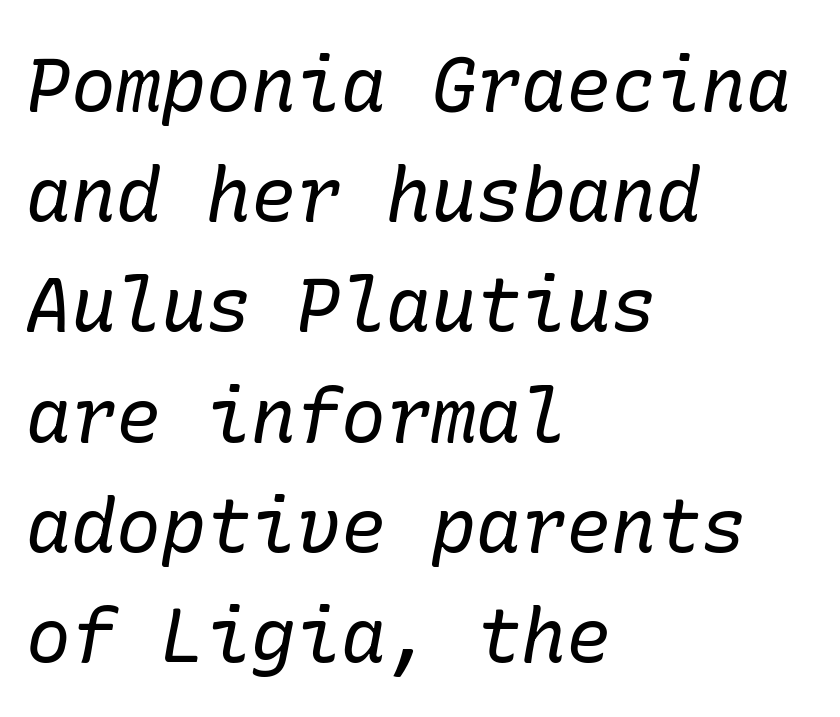
The image shows 75 px regular-weight type, italic (leaning right); set left-aligned, normal line spacing (1.47x), normal letter spacing, not underlined; low stroke contrast and a medium x-height.
